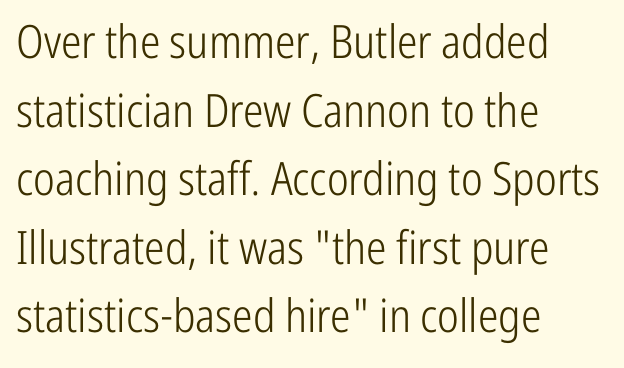
{"serif": "no", "italic": "no", "bold": "no", "weight": "light", "width": "condensed", "stroke_contrast": "low", "x_height": "medium", "monospaced": "no", "underline": "no", "align": "left", "line_spacing": "normal", "line_spacing_ratio": 1.49, "letter_spacing": "normal", "letter_spacing_em": 0.0, "glyph_px": 46}
